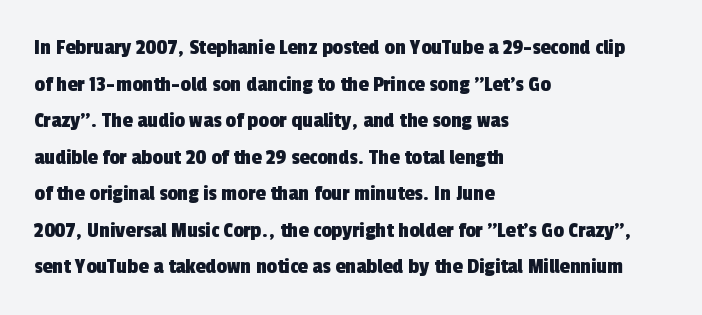
{"underline": "no", "align": "left", "line_spacing": "normal", "line_spacing_ratio": 1.59, "letter_spacing": "normal", "letter_spacing_em": 0.0, "glyph_px": 23}
